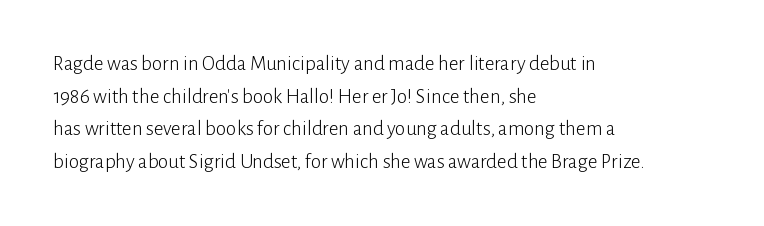
Q: Is the text bold? A: No.
Q: Is the text italic (slanted)? A: No, it is upright.
Q: Is the text underlined? A: No.
Q: How is the paragraph aligned? A: Left-aligned.
Q: Is the spacing between letters normal or unusually wide? A: Normal.
Q: Is the spacing between lines tight, normal or loose? A: Normal.
